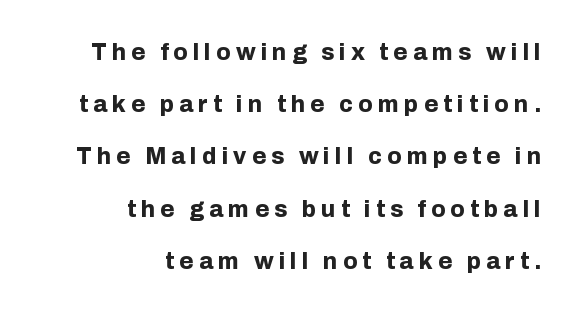
{"italic": "no", "bold": "yes", "underline": "no", "align": "right", "line_spacing": "loose", "line_spacing_ratio": 2.27, "letter_spacing": "wide", "letter_spacing_em": 0.22, "glyph_px": 23}
